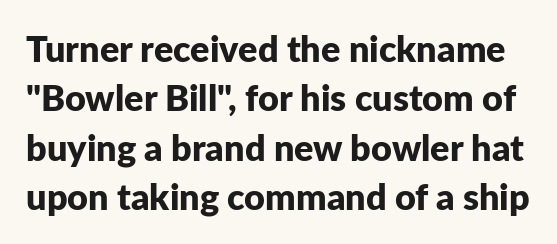
The image shows 36 px bold sans-serif type, upright; set normal line spacing (1.37x), normal letter spacing, not underlined; low stroke contrast and a medium x-height.
